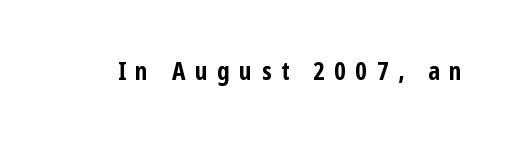
Q: Is the text bold? A: Yes.
Q: Is the text italic (slanted)? A: No, it is upright.
Q: Is the text underlined? A: No.
Q: Is the spacing between letters normal or unusually wide? A: Unusually wide.
